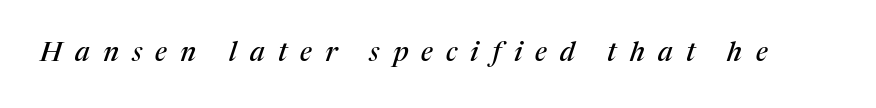
The image shows 27 px text type, italic (leaning right); set unusually wide letter spacing (+0.49 em), not underlined.
